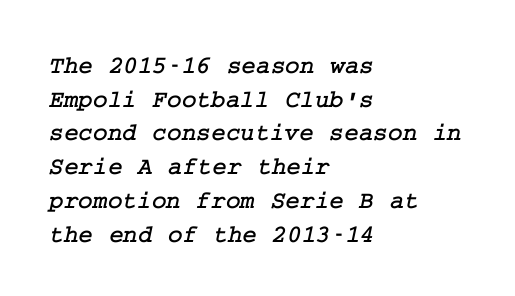
Q: Is the text underlined? A: No.
Q: How is the paragraph aligned? A: Left-aligned.
Q: Is the spacing between letters normal or unusually wide? A: Normal.
Q: Is the spacing between lines tight, normal or loose? A: Normal.
